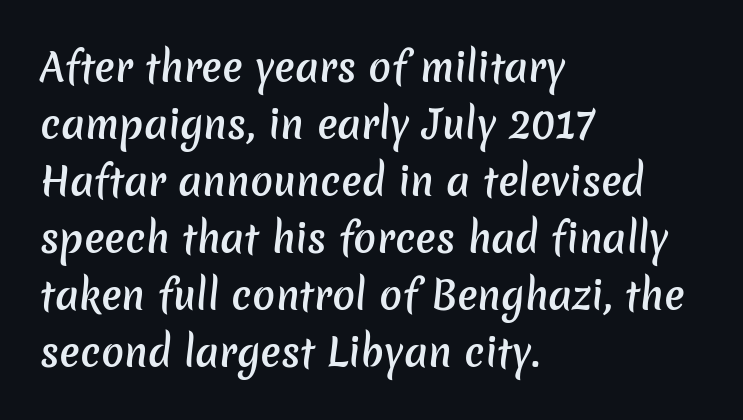
Q: Is the text bold? A: Semi-bold.
Q: Is the typeface a serif or a sans-serif typeface? A: Sans-serif.
Q: Is the text underlined? A: No.
Q: How is the paragraph aligned? A: Left-aligned.
Q: Is the spacing between letters normal or unusually wide? A: Normal.
Q: Is the spacing between lines tight, normal or loose? A: Normal.
Q: Width (condensed, normal, or wide)? A: Normal.
Q: Stroke contrast? A: Low.
Q: x-height? A: Medium.
Q: Monospaced? A: No.
